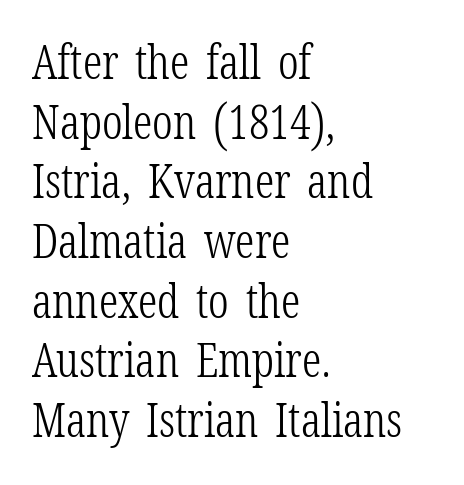
Q: Is the text bold? A: No.
Q: Is the text italic (slanted)? A: No, it is upright.
Q: Is the typeface a serif or a sans-serif typeface? A: Serif.
Q: Is the text underlined? A: No.
Q: How is the paragraph aligned? A: Left-aligned.
Q: Is the spacing between letters normal or unusually wide? A: Normal.
Q: Is the spacing between lines tight, normal or loose? A: Normal.
Q: Width (condensed, normal, or wide)? A: Condensed.
Q: Stroke contrast? A: Low.
Q: x-height? A: Medium.
Q: Monospaced? A: No.
